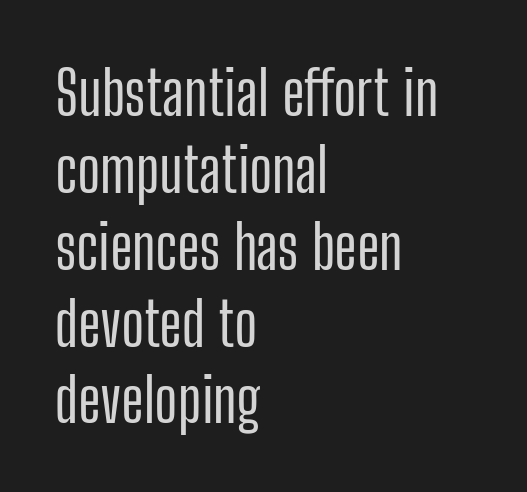
Does the leading feel generous? No, just average. Upright lettering throughout. These lines are rendered in a variable-pitch font. Glyph-to-glyph distance matches everyday printed text. The strip under each line holds only bare page. Stroke terminals: plain, sans-serif.
